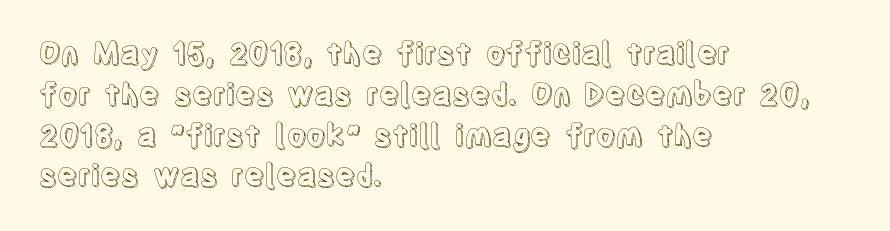
Q: Is the text italic (slanted)? A: No, it is upright.
Q: Is the text underlined? A: No.
Q: How is the paragraph aligned? A: Left-aligned.
Q: Is the spacing between letters normal or unusually wide? A: Normal.
Q: Is the spacing between lines tight, normal or loose? A: Normal.
Q: Width (condensed, normal, or wide)? A: Condensed.
Q: x-height? A: Large.
Q: Monospaced? A: No.
